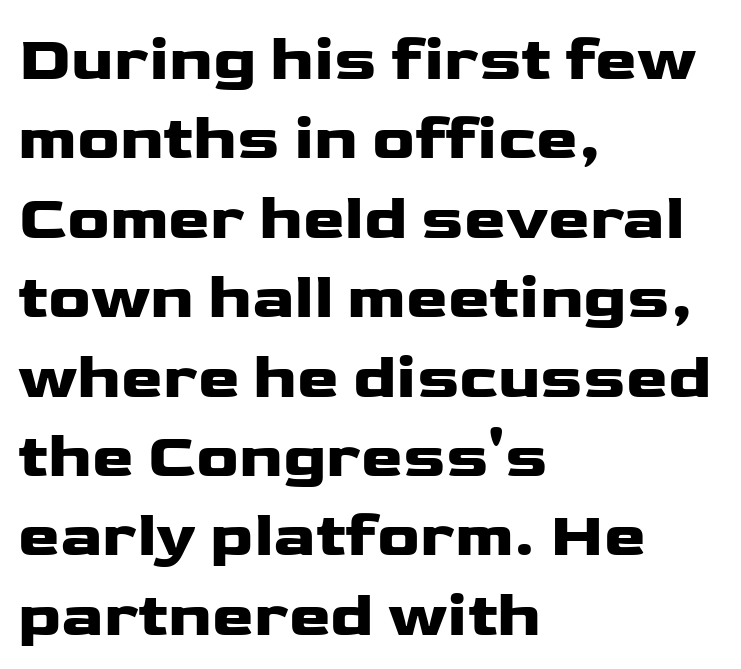
Q: Is the text italic (slanted)? A: No, it is upright.
Q: Is the typeface a serif or a sans-serif typeface? A: Sans-serif.
Q: Is the text underlined? A: No.
Q: How is the paragraph aligned? A: Left-aligned.
Q: Is the spacing between letters normal or unusually wide? A: Normal.
Q: Is the spacing between lines tight, normal or loose? A: Normal.
Q: Width (condensed, normal, or wide)? A: Wide.
Q: Stroke contrast? A: Low.
Q: x-height? A: Medium.
Q: Monospaced? A: No.
